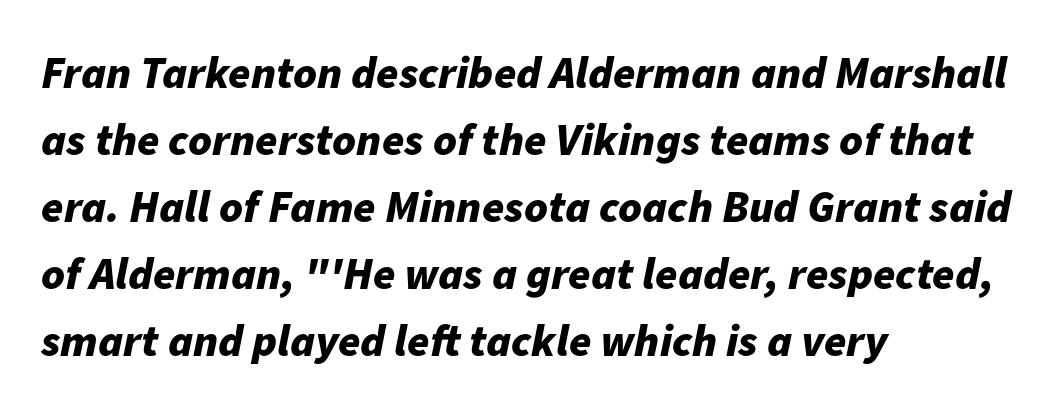
The image shows 45 px bold type, italic (leaning right); set left-aligned, normal line spacing (1.49x), normal letter spacing, not underlined; low stroke contrast and a medium x-height.
